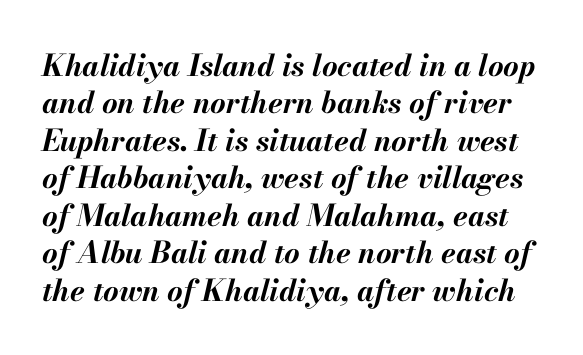
How heavy is the stroke? Heavy — this is a bold. Tracking value appears to be zero — textbook default spacing. Character widths vary here, with narrow letters taking less room than wide ones. A clean baseline with only descenders dipping below it.
